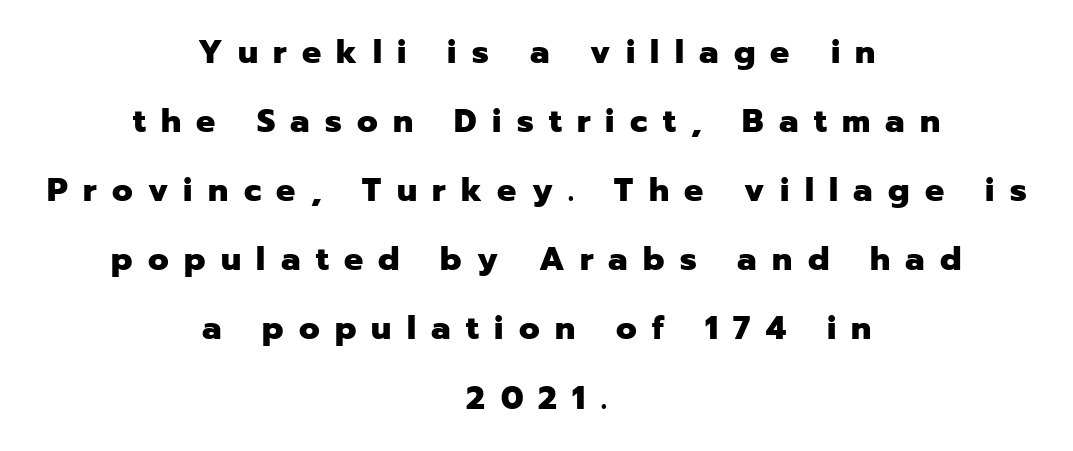
The image shows 32 px heavy sans-serif type, upright; set centered, loose line spacing (2.16x), unusually wide letter spacing (+0.48 em), not underlined; low stroke contrast and a medium x-height.
